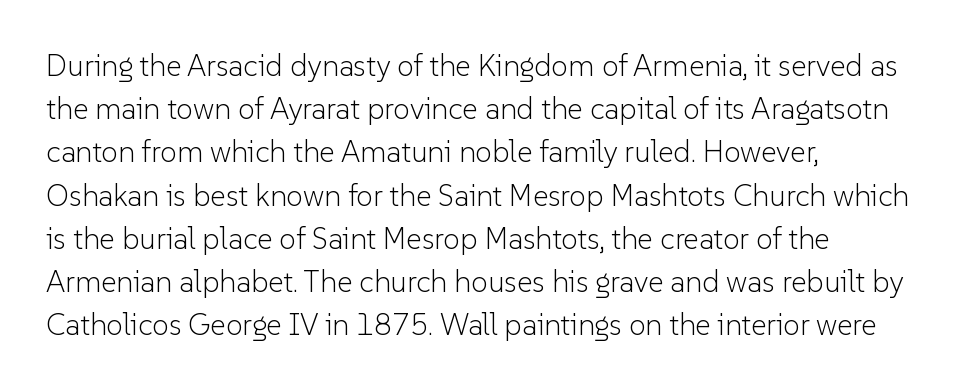
{"serif": "no", "italic": "no", "bold": "no", "weight": "light", "width": "normal", "stroke_contrast": "low", "x_height": "medium", "monospaced": "no", "underline": "no", "align": "left", "line_spacing": "normal", "line_spacing_ratio": 1.44, "letter_spacing": "normal", "letter_spacing_em": 0.0, "glyph_px": 30}
